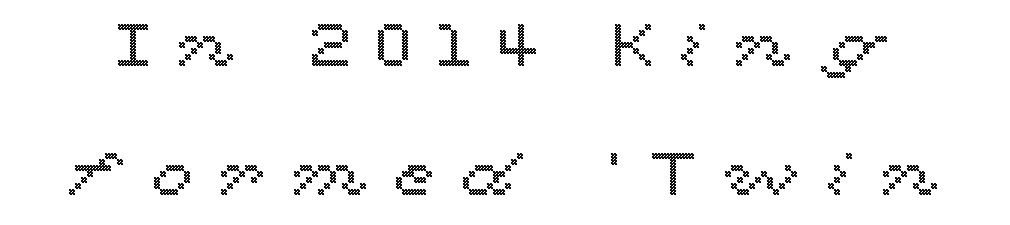
The image shows 60 px wide type; set loose line spacing (2.15x), unusually wide letter spacing (+0.44 em), not underlined; a medium x-height.
